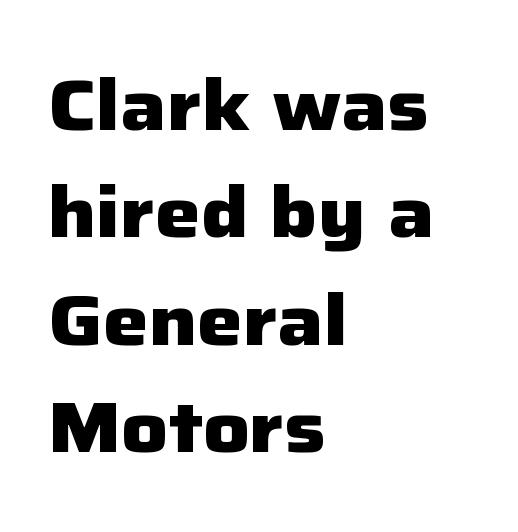
Notice how descenders clear the ascenders below comfortably — that's standard leading. This sample uses a sans-serif face. The space beneath each line is pristine and unruled. Honestly, the letter spacing is just normal — you wouldn't notice it. A typesetter would call this proportional, since set widths differ per character.
